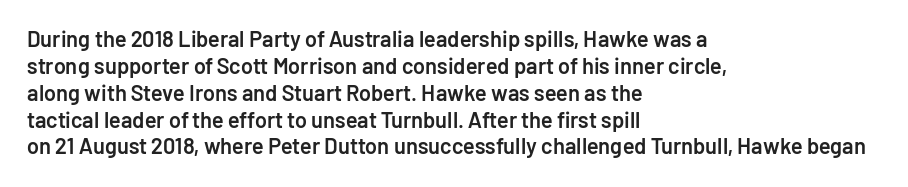
Letters rest on an invisible, unmarked baseline. Notice how the stems are strictly vertical — no italics here. In terms of letterspacing, this is plain default setting. This is moderately heavy type, rendered in semibold. Reading down the block, your eye returns to a fixed left position each line.
